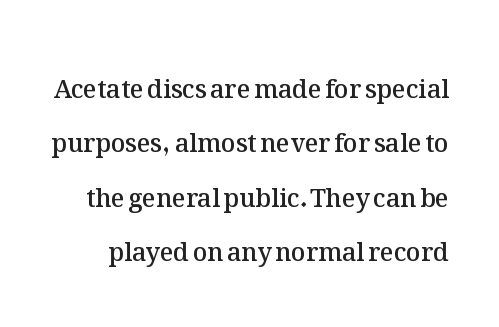
The image shows 25 px text type, upright; set loose line spacing (2.18x), normal letter spacing, not underlined.
